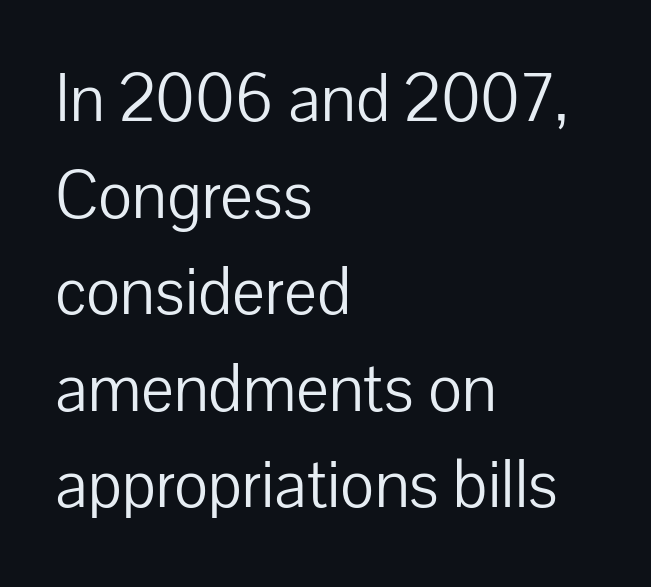
The image shows 69 px light sans-serif type, upright; set left-aligned, normal line spacing (1.4x), normal letter spacing, not underlined; low stroke contrast and a medium x-height.
